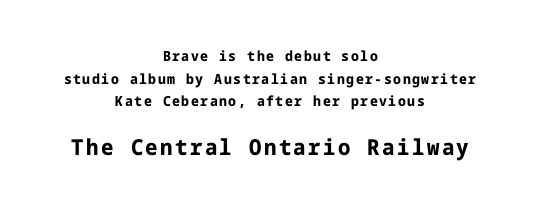
{"italic": "no", "bold": "yes", "underline": "no", "align": "center", "line_spacing": "normal", "line_spacing_ratio": 1.61, "larger_block": "second", "size_ratio": 1.57, "glyph_px": 22}
